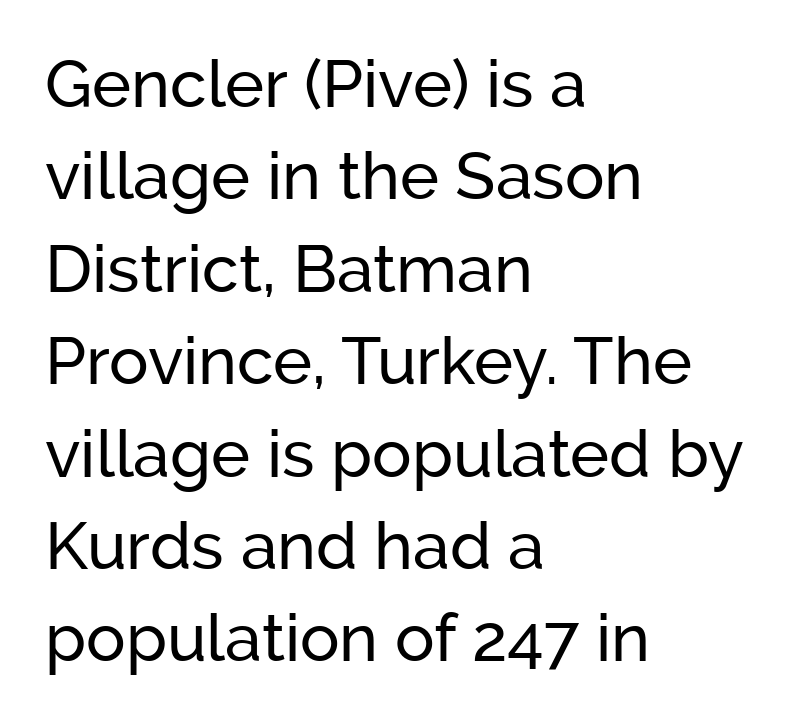
{"serif": "no", "italic": "no", "width": "normal", "stroke_contrast": "low", "x_height": "medium", "monospaced": "no", "underline": "no", "align": "left", "line_spacing": "normal", "line_spacing_ratio": 1.4, "letter_spacing": "normal", "letter_spacing_em": 0.0, "glyph_px": 66}
